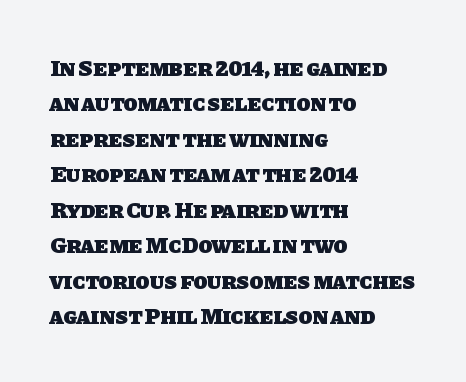
{"bold": "yes", "underline": "no", "align": "left", "line_spacing": "normal", "line_spacing_ratio": 1.54, "letter_spacing": "normal", "letter_spacing_em": 0.0, "glyph_px": 23}
